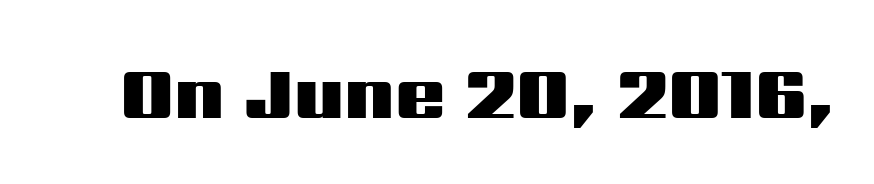
{"serif": "no", "italic": "no", "bold": "yes", "weight": "heavy", "width": "wide", "stroke_contrast": "medium", "x_height": "medium", "monospaced": "no", "underline": "no", "letter_spacing": "normal", "letter_spacing_em": 0.0, "glyph_px": 74}
